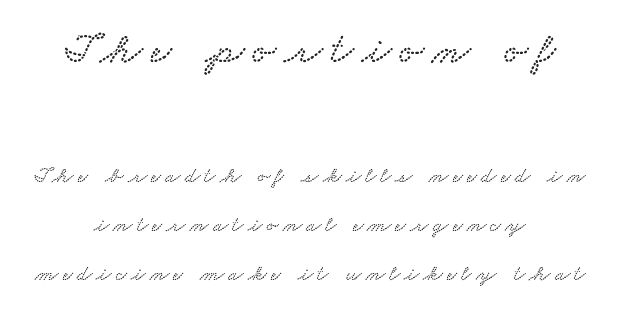
Line starts and ends both wander, symmetrically. This layout puts the oversized block above and the modest block below. If you measured baseline to baseline, you'd find a long distance. Words float on clear page, feet unadorned. Is this a fixed-width face? No — the glyphs have proportional, varying widths.
